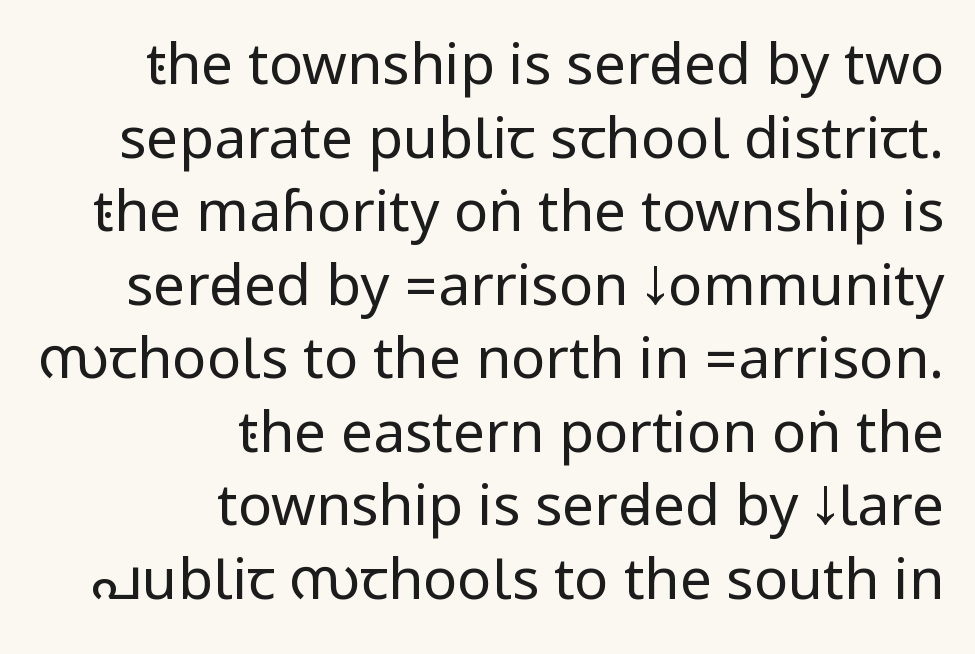
The foot of each line stays bare and open. The tracking reads as untouched default to a designer's eye. This reads as an unemphasized weight, regular at the heaviest. The typography opts for an upright posture over an oblique one. The typeface chosen for these lines omits serifs.
